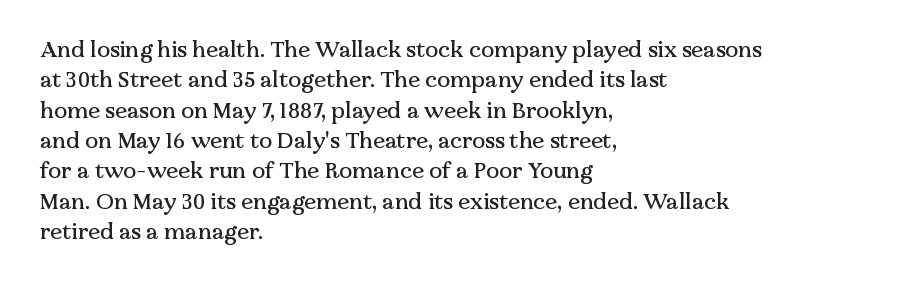
Descenders are the only things crossing below the line. The paragraph has a hard left edge and a soft right edge. Nothing unusual about the tracking: characters are spaced as the font intends. Vertically, the passage feels balanced, rows spaced as you'd expect. If you drew a line through each stem, it would be perfectly vertical.
